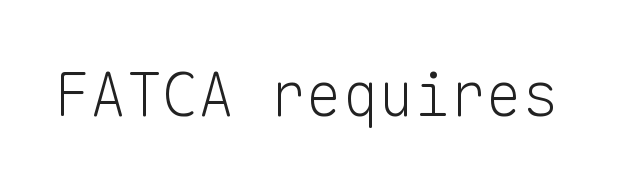
The axis of the letterforms is exactly vertical. The rendering uses typewriter-style spacing with identical character cells. Is the stroke heavy? The answer is a plain regular-or-lighter. The baseline area is clear. These lines are composed in type without serifs.
